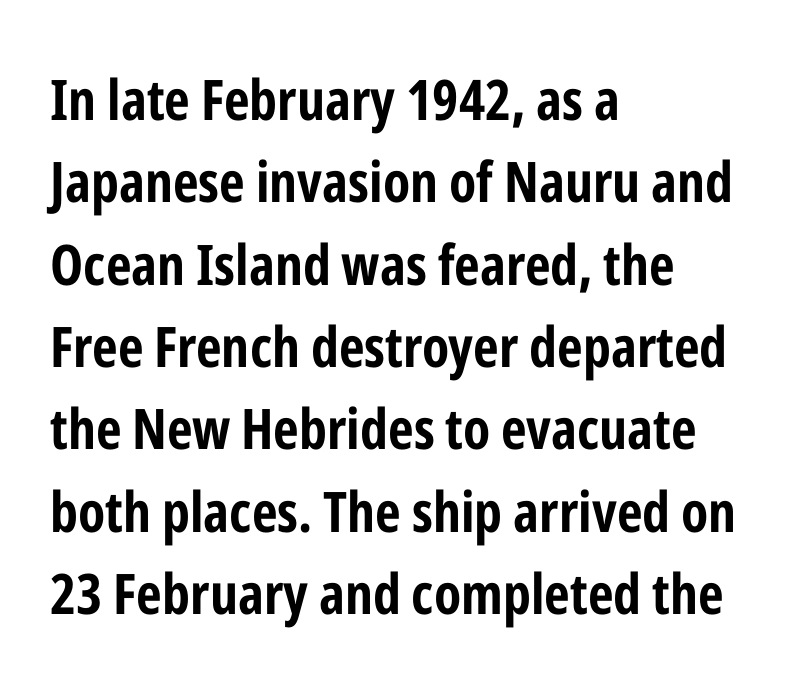
Q: Is the text bold? A: Yes.
Q: Is the text italic (slanted)? A: No, it is upright.
Q: Is the typeface a serif or a sans-serif typeface? A: Sans-serif.
Q: Is the text underlined? A: No.
Q: How is the paragraph aligned? A: Left-aligned.
Q: Is the spacing between letters normal or unusually wide? A: Normal.
Q: Is the spacing between lines tight, normal or loose? A: Normal.
Q: Width (condensed, normal, or wide)? A: Condensed.
Q: Stroke contrast? A: Low.
Q: x-height? A: Medium.
Q: Monospaced? A: No.
